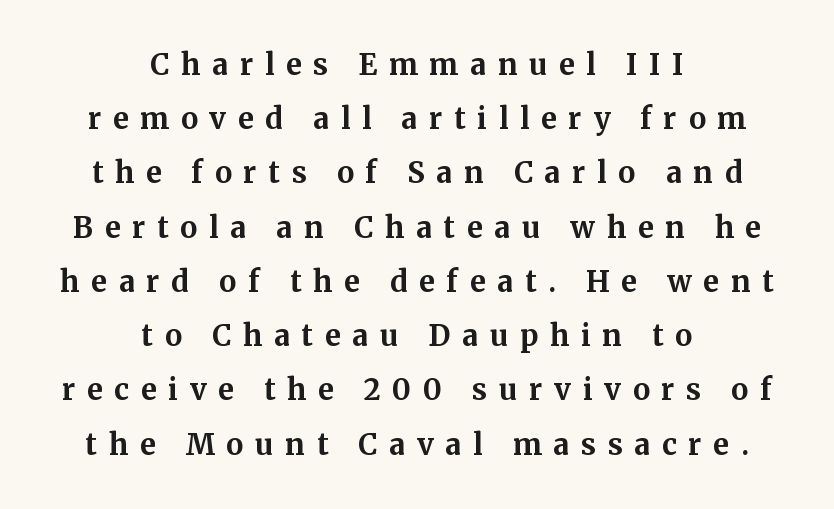
{"serif": "yes", "italic": "no", "bold": "yes", "weight": "bold", "width": "normal", "stroke_contrast": "medium", "x_height": "medium", "monospaced": "no", "underline": "no", "align": "center", "line_spacing_ratio": 1.87, "letter_spacing": "wide", "letter_spacing_em": 0.4, "glyph_px": 29}
